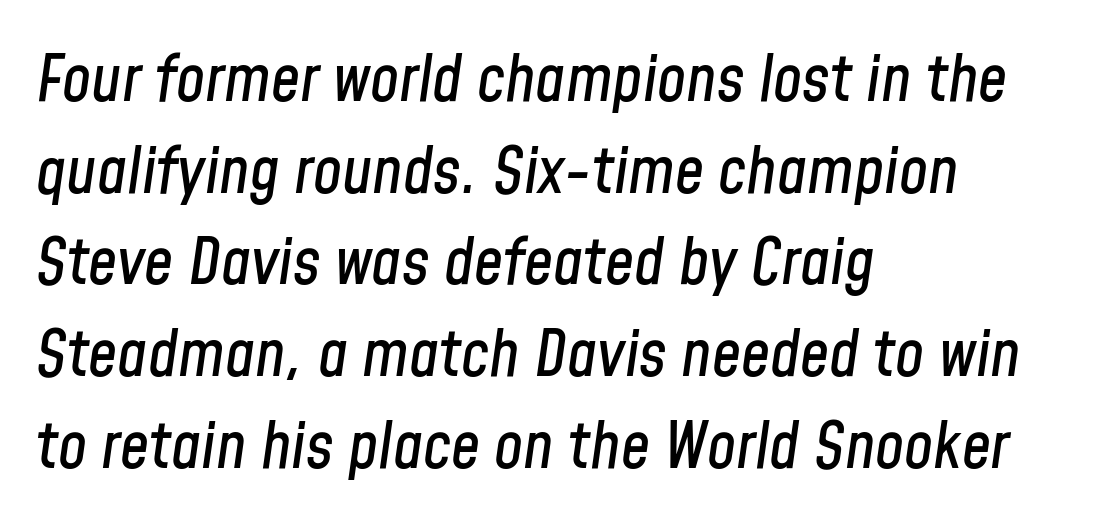
Q: Is the text italic (slanted)? A: Yes, it leans right by about 8 degrees.
Q: Is the text underlined? A: No.
Q: How is the paragraph aligned? A: Left-aligned.
Q: Is the spacing between letters normal or unusually wide? A: Normal.
Q: Is the spacing between lines tight, normal or loose? A: Normal.
Q: Width (condensed, normal, or wide)? A: Condensed.
Q: Stroke contrast? A: Low.
Q: x-height? A: Medium.
Q: Monospaced? A: No.
